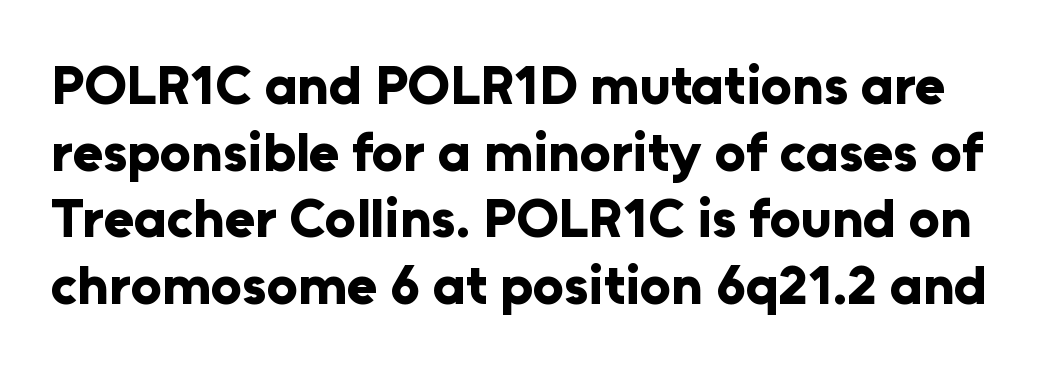
Q: Is the text bold? A: Yes.
Q: Is the text italic (slanted)? A: No, it is upright.
Q: Is the typeface a serif or a sans-serif typeface? A: Sans-serif.
Q: Is the text underlined? A: No.
Q: Is the spacing between letters normal or unusually wide? A: Normal.
Q: Width (condensed, normal, or wide)? A: Normal.
Q: Stroke contrast? A: Low.
Q: x-height? A: Medium.
Q: Monospaced? A: No.
